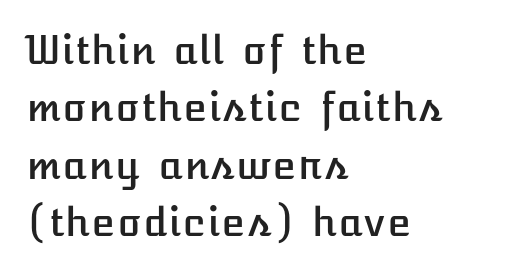
Q: Is the text italic (slanted)? A: No, it is upright.
Q: Is the text underlined? A: No.
Q: How is the paragraph aligned? A: Left-aligned.
Q: Is the spacing between letters normal or unusually wide? A: Normal.
Q: Is the spacing between lines tight, normal or loose? A: Normal.
Q: Width (condensed, normal, or wide)? A: Normal.
Q: Stroke contrast? A: Low.
Q: x-height? A: Medium.
